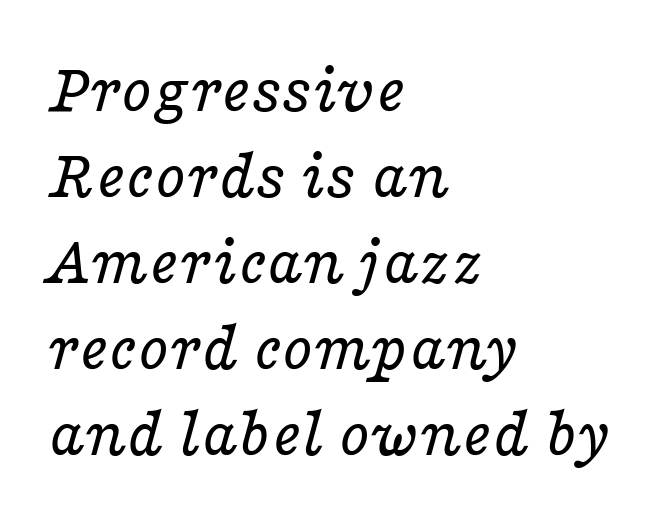
The letters advance in unequal steps, a hallmark of proportional type. The text block is weighted toward the left margin, trailing off unevenly rightward. Each row of text sits above clean, open space. Slanted lettering throughout.
